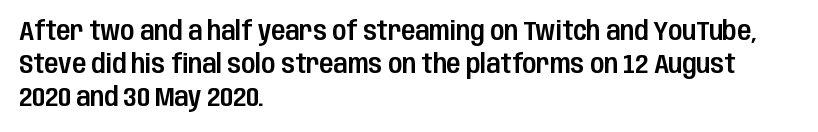
The image shows 26 px text type, upright; set left-aligned, normal line spacing (1.26x), normal letter spacing, not underlined.
